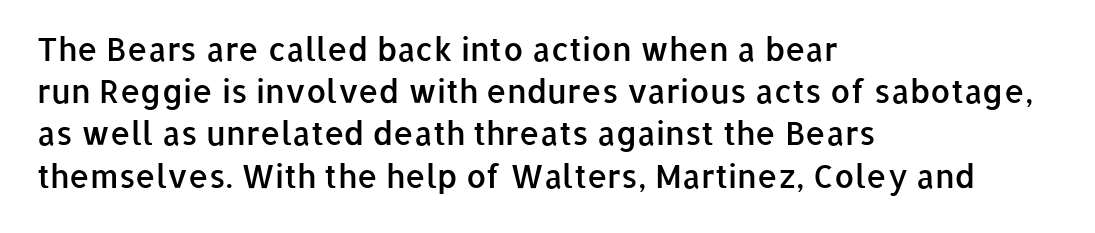
{"serif": "no", "italic": "no", "bold": "semi", "weight": "semibold", "width": "normal", "stroke_contrast": "low", "x_height": "medium", "monospaced": "no", "underline": "no", "align": "left", "line_spacing": "normal", "line_spacing_ratio": 1.32, "letter_spacing": "normal", "letter_spacing_em": 0.0, "glyph_px": 32}
